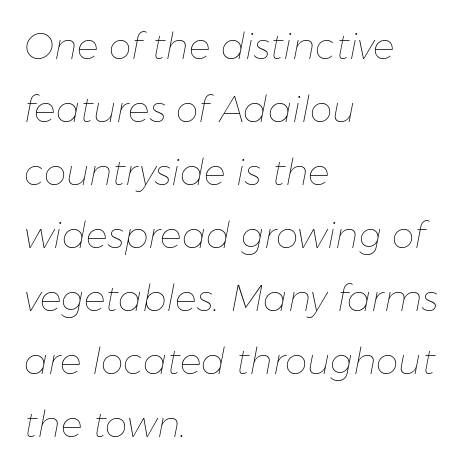
Q: Is the text bold? A: No.
Q: Is the text italic (slanted)? A: Yes, it leans right by about 11 degrees.
Q: Is the text underlined? A: No.
Q: How is the paragraph aligned? A: Left-aligned.
Q: Is the spacing between letters normal or unusually wide? A: Normal.
Q: Width (condensed, normal, or wide)? A: Normal.
Q: Stroke contrast? A: Low.
Q: x-height? A: Medium.
Q: Monospaced? A: No.
